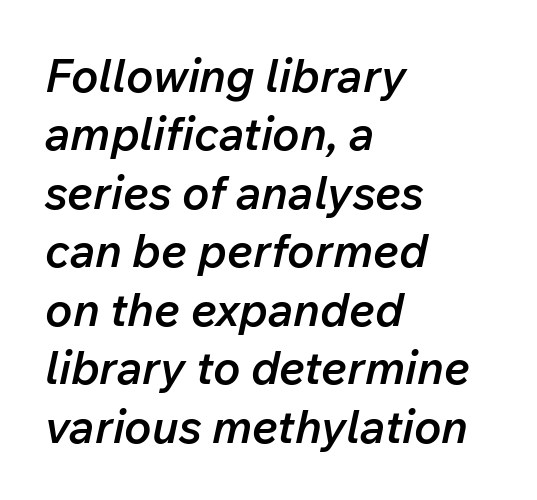
The characters look somewhat weighty, a semibold short of true bold. Nobody drew a line under any word here. Regular leading. The rendering uses natural spacing where letterforms have individual widths. Left-aligned paragraph, ragged on the right. You can tell it's italic because the verticals aren't actually vertical.
